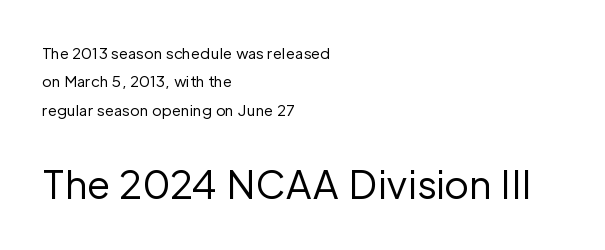
Q: Is the text bold? A: No.
Q: Is the text italic (slanted)? A: No, it is upright.
Q: Is the typeface a serif or a sans-serif typeface? A: Sans-serif.
Q: Is the text underlined? A: No.
Q: How is the paragraph aligned? A: Left-aligned.
Q: Is the spacing between letters normal or unusually wide? A: Normal.
Q: Is the spacing between lines tight, normal or loose? A: Loose.
Q: Which block of text is set in a larger size, the first (top) or the second (bottom)? A: The second (bottom) one.
Q: Width (condensed, normal, or wide)? A: Normal.
Q: Stroke contrast? A: Low.
Q: x-height? A: Medium.
Q: Monospaced? A: No.
